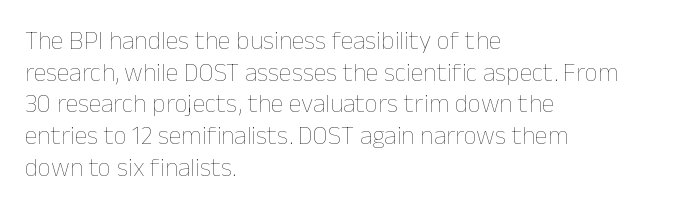
Nope, not italic — everything's standing straight. The font is comparable to plain body text, perhaps lighter. Inter-character spacing is left at the font's built-in metrics. The zone under the glyphs is completely vacant. These lines are set flush left with a ragged right edge.
